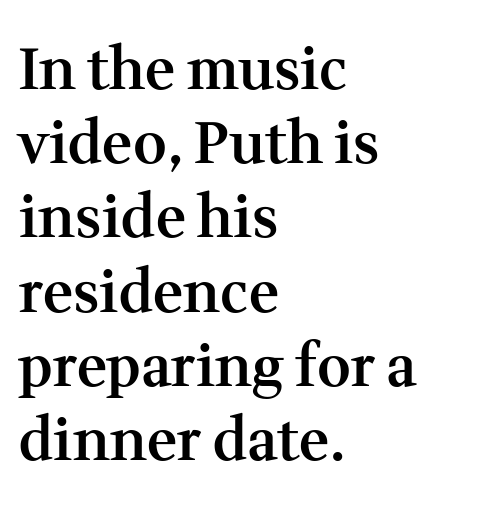
Q: Is the text bold? A: Semi-bold.
Q: Is the text italic (slanted)? A: No, it is upright.
Q: Is the typeface a serif or a sans-serif typeface? A: Serif.
Q: Is the text underlined? A: No.
Q: How is the paragraph aligned? A: Left-aligned.
Q: Is the spacing between letters normal or unusually wide? A: Normal.
Q: Is the spacing between lines tight, normal or loose? A: Normal.
Q: Width (condensed, normal, or wide)? A: Normal.
Q: Stroke contrast? A: Medium.
Q: x-height? A: Medium.
Q: Monospaced? A: No.
